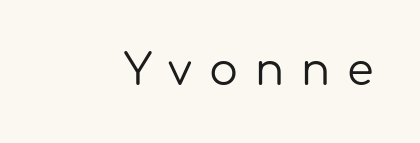
The face used here is a sans, in the tradition of grotesques and geometrics. Plain, unruled lines of type. Weight: not bold — regular or lighter. Each letter keeps its own natural width here, so spacing adapts to shape. A roman cut, with each character standing at attention.
